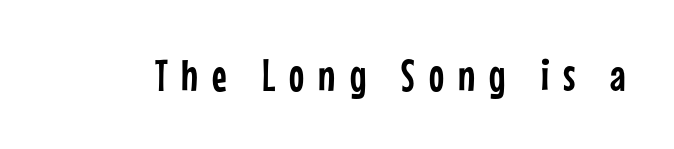
Q: Is the text italic (slanted)? A: No, it is upright.
Q: Is the typeface a serif or a sans-serif typeface? A: Sans-serif.
Q: Is the text underlined? A: No.
Q: Is the spacing between letters normal or unusually wide? A: Unusually wide.
Q: Width (condensed, normal, or wide)? A: Condensed.
Q: Stroke contrast? A: Low.
Q: x-height? A: Medium.
Q: Monospaced? A: No.
